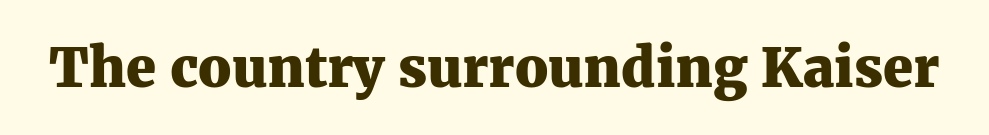
The image shows 54 px heavy serif type, upright; set normal letter spacing, not underlined; medium stroke contrast and a medium x-height.
